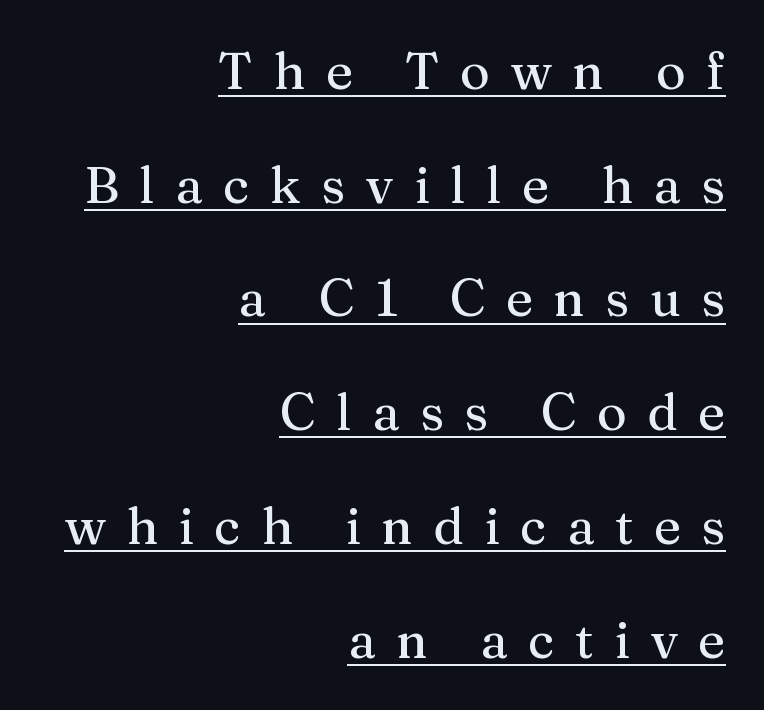
{"serif": "yes", "italic": "no", "width": "normal", "stroke_contrast": "medium", "x_height": "medium", "monospaced": "no", "underline": "yes", "align": "right", "line_spacing": "loose", "line_spacing_ratio": 2.23, "letter_spacing": "wide", "letter_spacing_em": 0.4, "glyph_px": 51}
